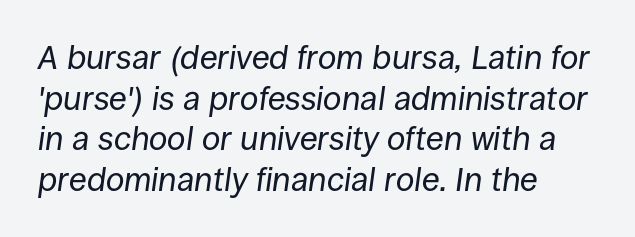
Here the designer chose a conventional face with non-uniform glyph widths. Posture: slanted. The letterforms sit at book weight or below. Clear beneath every line of the passage. The letters sit at their default tracking, neither squeezed nor spread.
